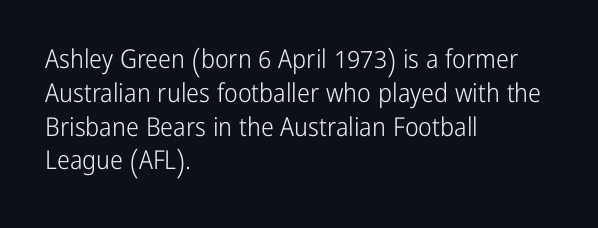
{"italic": "no", "bold": "no", "underline": "no", "align": "left", "line_spacing": "normal", "line_spacing_ratio": 1.3, "letter_spacing": "normal", "letter_spacing_em": 0.0, "glyph_px": 26}
